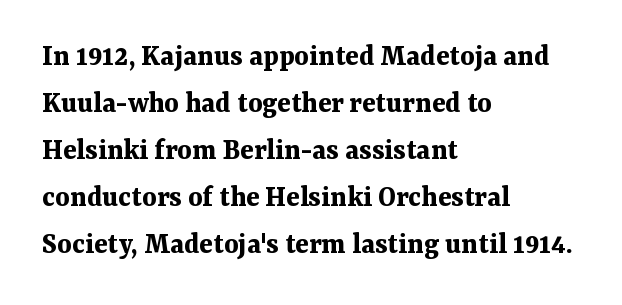
Q: Is the text bold? A: Yes.
Q: Is the text italic (slanted)? A: No, it is upright.
Q: Is the typeface a serif or a sans-serif typeface? A: Serif.
Q: Is the text underlined? A: No.
Q: How is the paragraph aligned? A: Left-aligned.
Q: Is the spacing between letters normal or unusually wide? A: Normal.
Q: Is the spacing between lines tight, normal or loose? A: Normal.
Q: Width (condensed, normal, or wide)? A: Normal.
Q: Stroke contrast? A: Medium.
Q: x-height? A: Medium.
Q: Monospaced? A: No.
